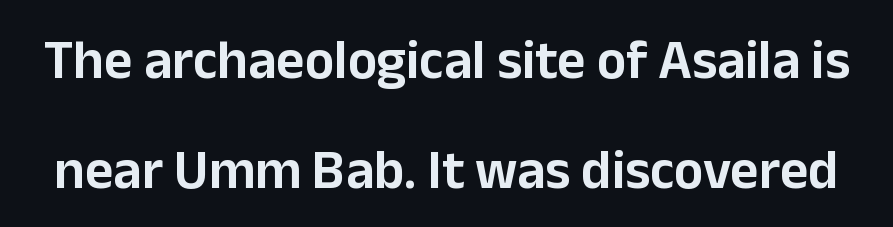
{"serif": "no", "italic": "no", "width": "normal", "stroke_contrast": "low", "x_height": "medium", "monospaced": "no", "underline": "no", "line_spacing": "loose", "line_spacing_ratio": 2.0, "letter_spacing": "normal", "letter_spacing_em": 0.0, "glyph_px": 55}
